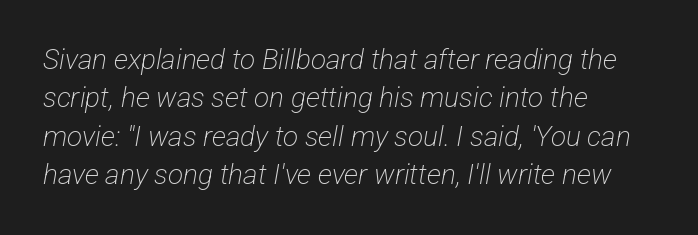
The image shows 28 px light, condensed sans-serif type; set left-aligned, normal line spacing (1.37x), normal letter spacing, not underlined; low stroke contrast and a medium x-height.
